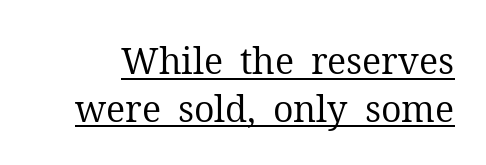
{"serif": "yes", "italic": "no", "bold": "no", "weight": "regular", "width": "normal", "stroke_contrast": "medium", "x_height": "medium", "monospaced": "no", "underline": "yes", "line_spacing": "normal", "line_spacing_ratio": 1.32, "letter_spacing": "normal", "letter_spacing_em": 0.0, "glyph_px": 36}
